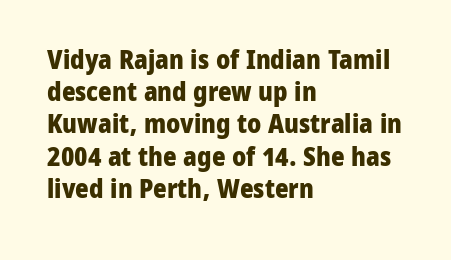
The image shows 26 px bold type, upright; set left-aligned, line spacing 1.24x, normal letter spacing, not underlined.
